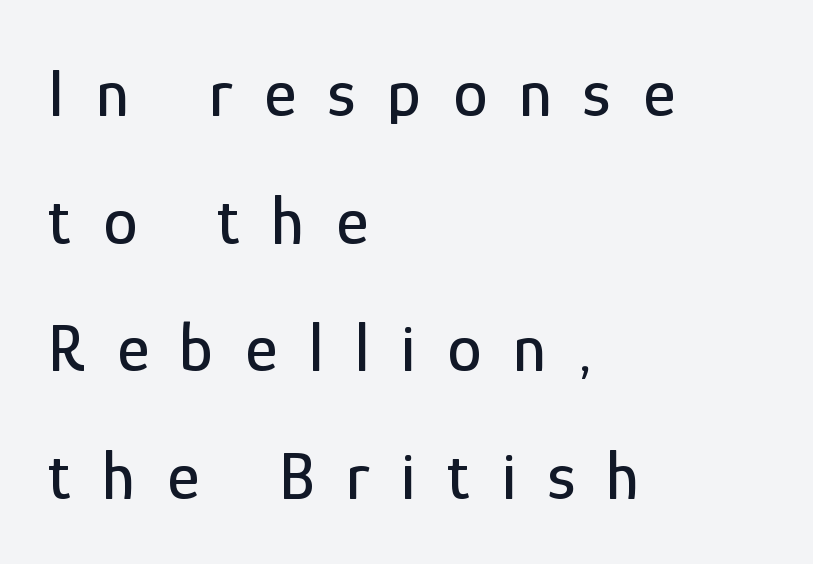
The image shows 69 px condensed sans-serif type, upright; set left-aligned, line spacing 1.85x, unusually wide letter spacing (+0.46 em), not underlined; low stroke contrast and a medium x-height.
